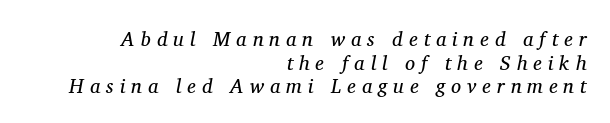
The image shows 20 px text type, italic (leaning right); set right-aligned, line spacing 1.18x, unusually wide letter spacing (+0.3 em), not underlined.
